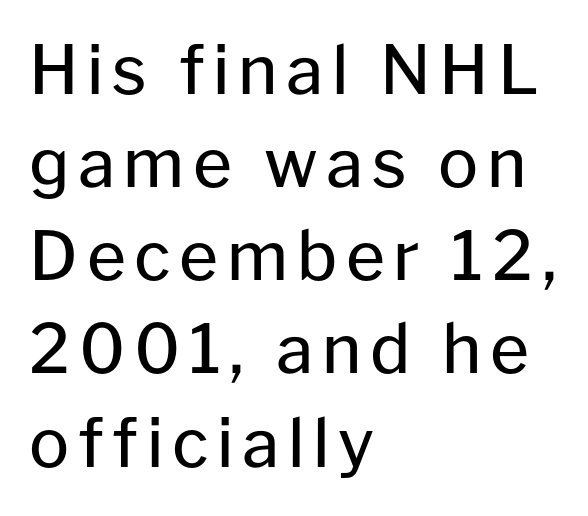
Q: Is the text bold? A: No.
Q: Is the text italic (slanted)? A: No, it is upright.
Q: Is the typeface a serif or a sans-serif typeface? A: Sans-serif.
Q: Is the text underlined? A: No.
Q: How is the paragraph aligned? A: Left-aligned.
Q: Is the spacing between lines tight, normal or loose? A: Normal.
Q: Width (condensed, normal, or wide)? A: Normal.
Q: Stroke contrast? A: Low.
Q: x-height? A: Medium.
Q: Monospaced? A: No.
